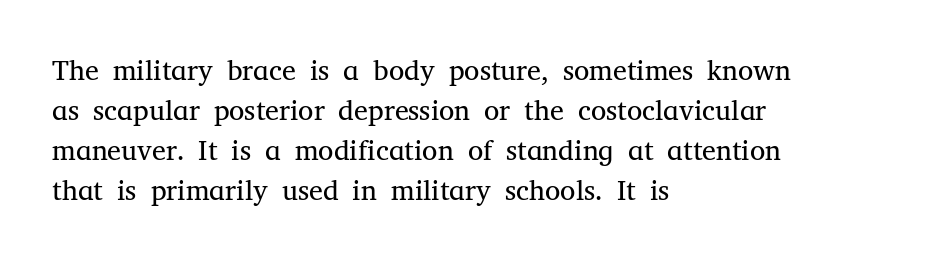
Do the characters align in a grid? No, the font is proportional. The letters stand upright; this is a roman face. The letterforms sit at book weight or below. The space between consecutive lines is moderate. The ragged edge is on the right, which tells us the setting is flush left. Does extra space separate the letters? No, they use regular spacing.
